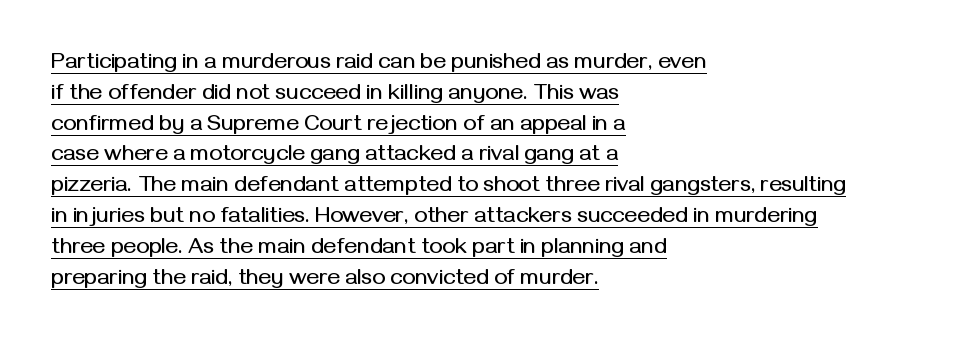
Where is the straight margin? On the left. Short note: letters normally spaced. A typesetter would call this leading conventional body-copy spacing. The glyphs are accompanied by a horizontal stroke just below them. Posture: straight, roman, zero tilt.
